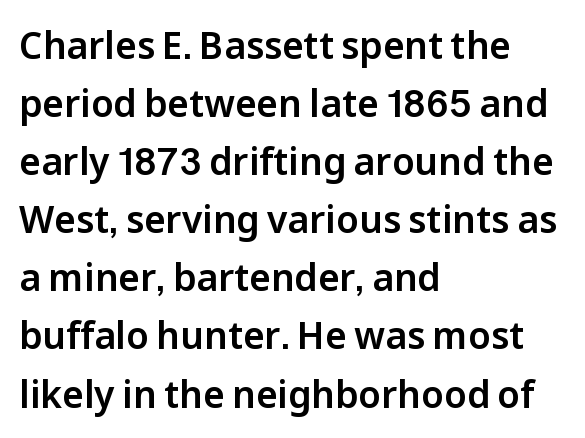
Students, observe: this is what conventionally led text looks like. Regarding serifs, this sample does without them. Each line starts at the same left margin while the right side varies. Just letters on the line, the space beneath them empty.
